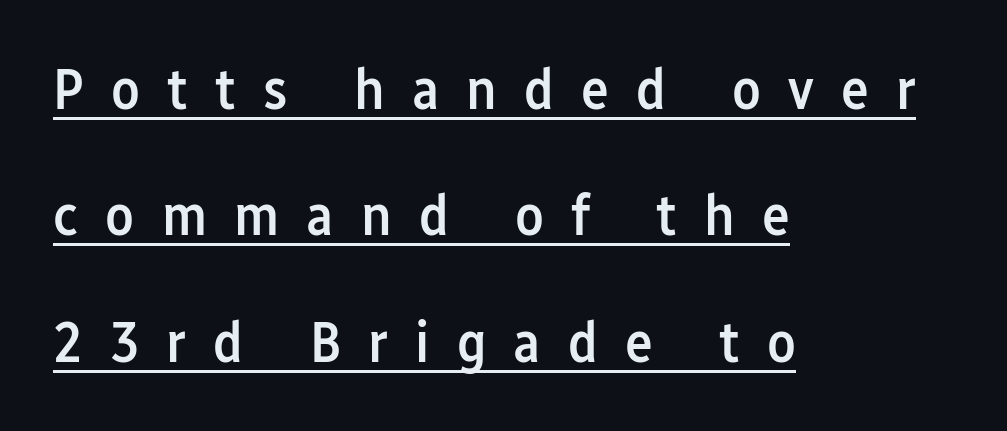
{"serif": "no", "italic": "no", "bold": "semi", "weight": "semibold", "width": "condensed", "stroke_contrast": "low", "x_height": "medium", "monospaced": "no", "underline": "yes", "align": "left", "line_spacing": "loose", "line_spacing_ratio": 2.14, "letter_spacing": "wide", "letter_spacing_em": 0.46, "glyph_px": 59}
